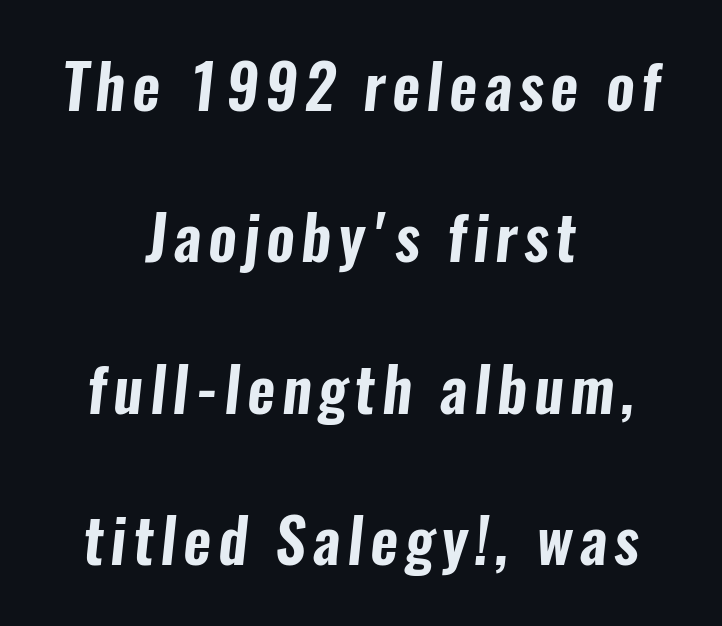
The image shows 61 px condensed sans-serif type; set centered, loose line spacing (2.48x), not underlined; low stroke contrast and a medium x-height.
